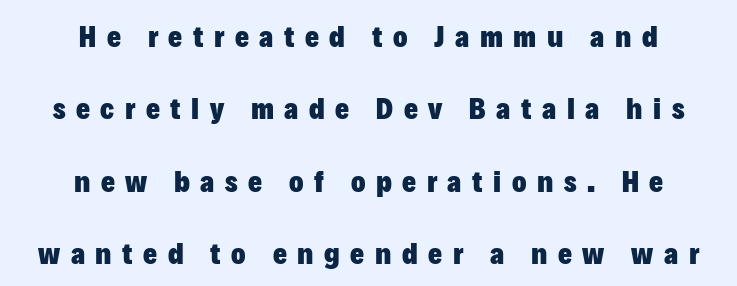
{"serif": "no", "italic": "no", "bold": "yes", "weight": "heavy", "width": "normal", "stroke_contrast": "low", "x_height": "medium", "monospaced": "no", "underline": "no", "align": "center", "line_spacing": "loose", "line_spacing_ratio": 2.41, "letter_spacing": "wide", "letter_spacing_em": 0.35, "glyph_px": 30}
